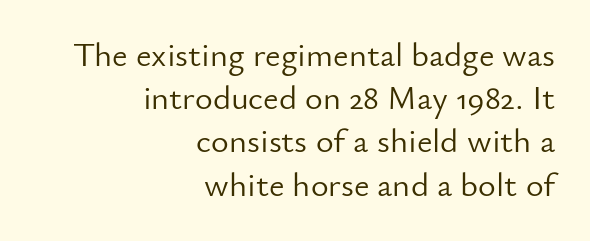
The image shows 34 px light sans-serif type, upright; set right-aligned, normal line spacing (1.27x), normal letter spacing, not underlined; low stroke contrast and a small x-height.
